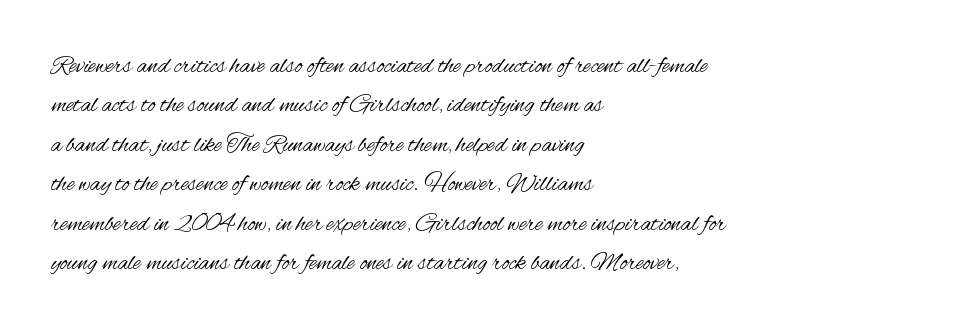
Q: Is the text bold? A: No.
Q: Is the text italic (slanted)? A: Yes.
Q: Is the text underlined? A: No.
Q: How is the paragraph aligned? A: Left-aligned.
Q: Is the spacing between letters normal or unusually wide? A: Normal.
Q: Is the spacing between lines tight, normal or loose? A: Normal.
